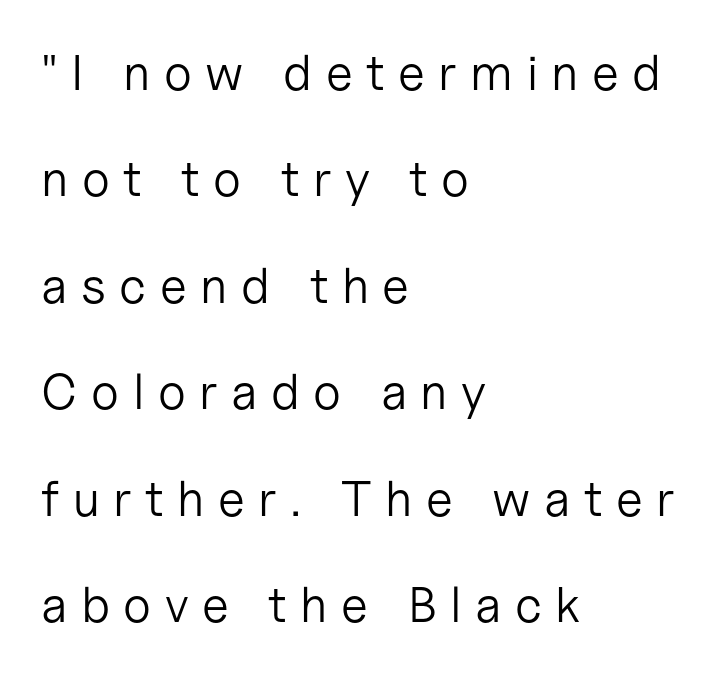
{"serif": "no", "italic": "no", "bold": "no", "weight": "light", "width": "normal", "stroke_contrast": "low", "x_height": "medium", "monospaced": "no", "underline": "no", "align": "left", "line_spacing": "loose", "line_spacing_ratio": 2.13, "letter_spacing": "wide", "letter_spacing_em": 0.27, "glyph_px": 50}
